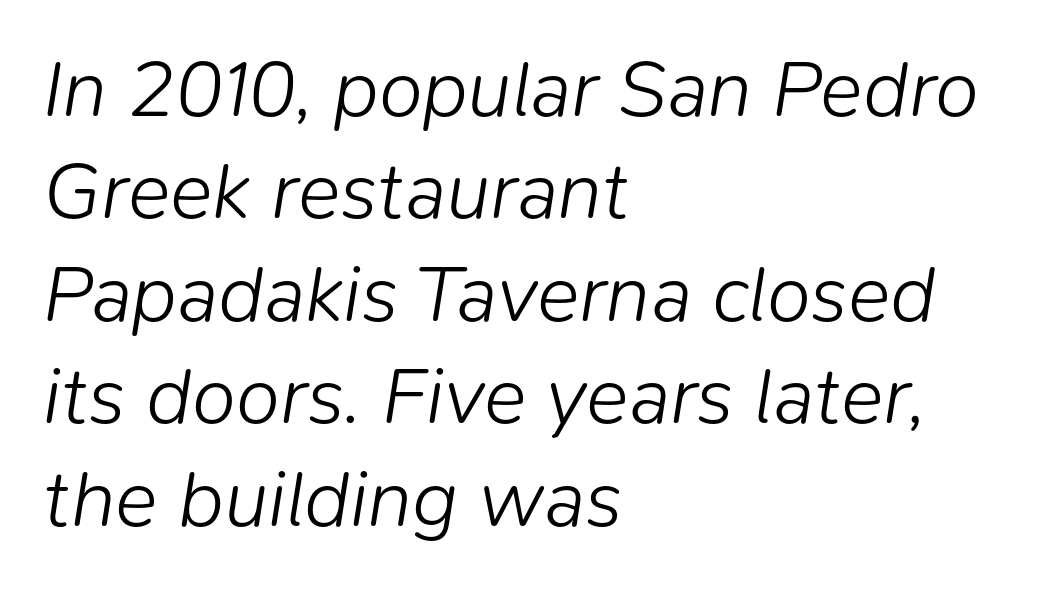
Q: Is the text bold? A: No.
Q: Is the text italic (slanted)? A: Yes, it leans right by about 9 degrees.
Q: Is the text underlined? A: No.
Q: How is the paragraph aligned? A: Left-aligned.
Q: Is the spacing between letters normal or unusually wide? A: Normal.
Q: Is the spacing between lines tight, normal or loose? A: Normal.
Q: Width (condensed, normal, or wide)? A: Normal.
Q: Stroke contrast? A: Low.
Q: x-height? A: Medium.
Q: Monospaced? A: No.
